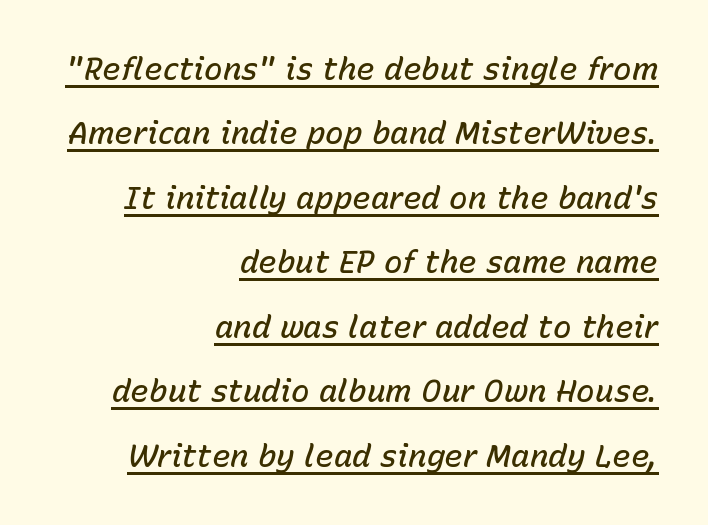
The glyphs have the mass of a demibold cut, below bold. A student would call this right alignment; a typographer would say flush right, rag left. Honestly, the rows look like they've been pulled way apart. You could not count columns in this text — the font is proportionally spaced. The tracking reads as untouched default to a designer's eye. If you drew a line through each stem, it would be angled.
